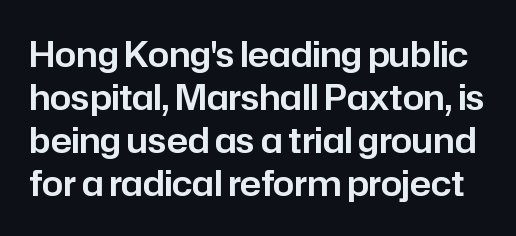
{"serif": "no", "italic": "no", "width": "normal", "stroke_contrast": "low", "x_height": "medium", "monospaced": "no", "underline": "no", "line_spacing": "normal", "line_spacing_ratio": 1.26, "letter_spacing": "normal", "letter_spacing_em": 0.0, "glyph_px": 34}
